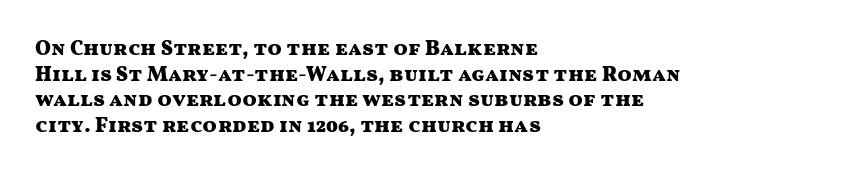
Is there any slant? The stems are plumb. The zone under the glyphs is completely vacant. Caption: bold face, heavy strokes. Each word holds together tightly as a unit, with standard inter-letter gaps. Does the copy run flush right? No — it runs flush left.
